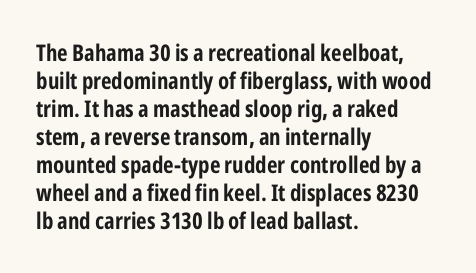
The image shows 23 px bold type, upright; set left-aligned, line spacing 1.22x, normal letter spacing, not underlined.
